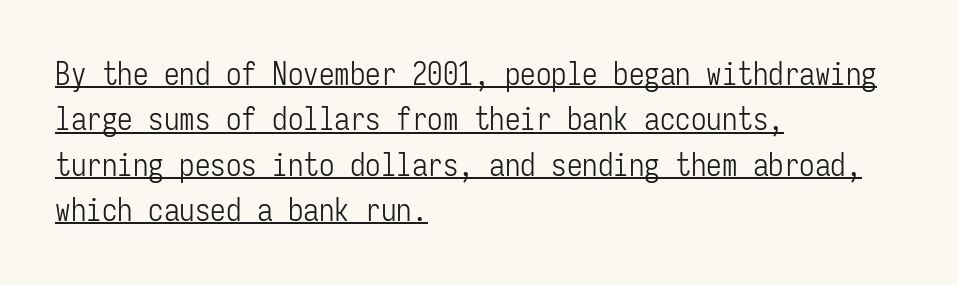
The image shows 31 px light, condensed sans-serif type, upright, monospaced; set left-aligned, normal line spacing (1.46x), normal letter spacing, underlined; low stroke contrast and a medium x-height.
